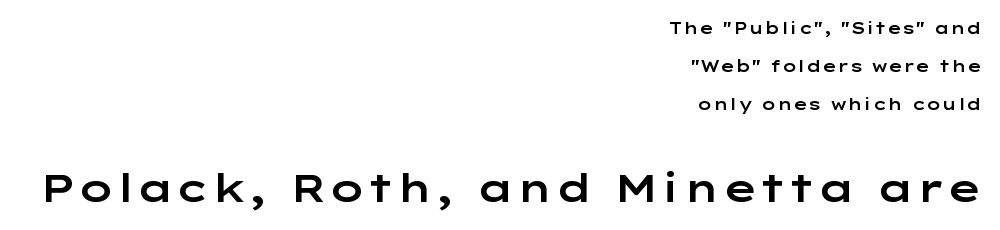
The image shows 39 px wide sans-serif type, upright; set right-aligned, loose line spacing (2.37x), normal letter spacing, not underlined; the second (bottom) block is 2.44x larger; low stroke contrast and a medium x-height.
